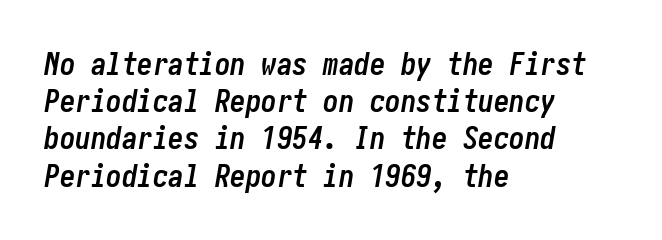
Q: Is the text bold? A: Yes.
Q: Is the text italic (slanted)? A: Yes, it leans right by about 10 degrees.
Q: Is the text underlined? A: No.
Q: How is the paragraph aligned? A: Left-aligned.
Q: Is the spacing between letters normal or unusually wide? A: Normal.
Q: Width (condensed, normal, or wide)? A: Condensed.
Q: Stroke contrast? A: Low.
Q: x-height? A: Medium.
